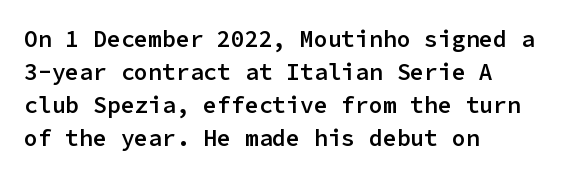
Q: Is the text bold? A: Semi-bold.
Q: Is the text italic (slanted)? A: No, it is upright.
Q: Is the text underlined? A: No.
Q: How is the paragraph aligned? A: Left-aligned.
Q: Is the spacing between letters normal or unusually wide? A: Normal.
Q: Is the spacing between lines tight, normal or loose? A: Normal.
